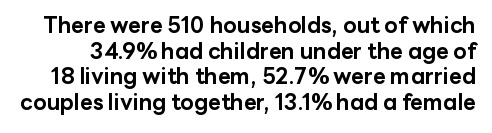
Q: Is the text bold? A: Yes.
Q: Is the text italic (slanted)? A: No, it is upright.
Q: Is the text underlined? A: No.
Q: Is the spacing between letters normal or unusually wide? A: Normal.
